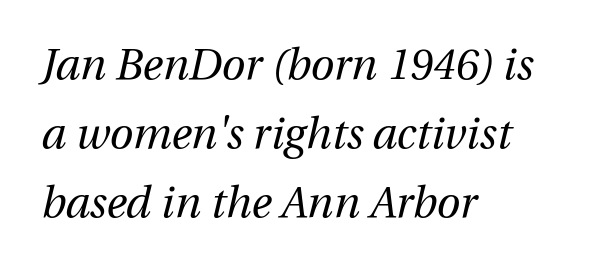
Q: Is the text bold? A: No.
Q: Is the text italic (slanted)? A: Yes, it leans right by about 12 degrees.
Q: Is the text underlined? A: No.
Q: How is the paragraph aligned? A: Left-aligned.
Q: Is the spacing between letters normal or unusually wide? A: Normal.
Q: Is the spacing between lines tight, normal or loose? A: Normal.
Q: Width (condensed, normal, or wide)? A: Normal.
Q: Stroke contrast? A: Medium.
Q: x-height? A: Medium.
Q: Monospaced? A: No.
